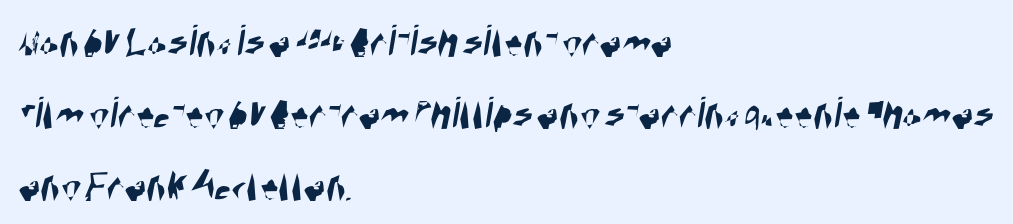
The image shows 46 px condensed sans-serif type; set left-aligned, normal line spacing (1.57x), normal letter spacing, not underlined; high stroke contrast and a large x-height.
